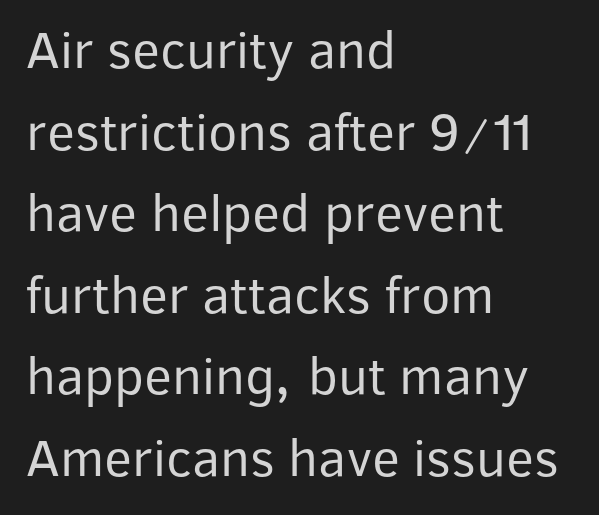
Typeset ragged right — the left edge is the straight one. What stands out about the letter spacing? Nothing — it is the standard amount. Grotesque or geometric, the face here clearly has no serifs. Think of a printed novel: that variable character pitch is what you see here. The line-height multiplier appears to be the usual default.
